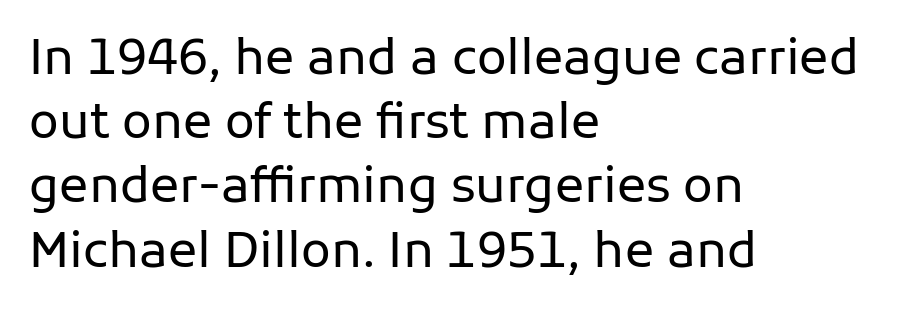
Q: Is the text bold? A: No.
Q: Is the text italic (slanted)? A: No, it is upright.
Q: Is the typeface a serif or a sans-serif typeface? A: Sans-serif.
Q: Is the text underlined? A: No.
Q: How is the paragraph aligned? A: Left-aligned.
Q: Is the spacing between letters normal or unusually wide? A: Normal.
Q: Is the spacing between lines tight, normal or loose? A: Normal.
Q: Width (condensed, normal, or wide)? A: Normal.
Q: Stroke contrast? A: Low.
Q: x-height? A: Medium.
Q: Monospaced? A: No.
